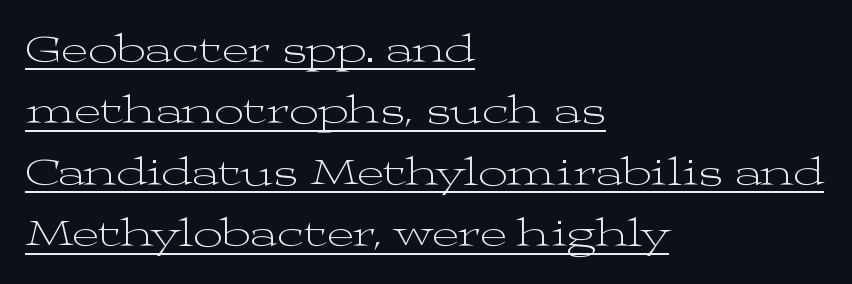
Q: Is the text bold? A: No.
Q: Is the text italic (slanted)? A: No, it is upright.
Q: Is the typeface a serif or a sans-serif typeface? A: Serif.
Q: Is the text underlined? A: Yes.
Q: How is the paragraph aligned? A: Left-aligned.
Q: Is the spacing between letters normal or unusually wide? A: Normal.
Q: Is the spacing between lines tight, normal or loose? A: Normal.
Q: Width (condensed, normal, or wide)? A: Wide.
Q: Stroke contrast? A: Medium.
Q: x-height? A: Medium.
Q: Monospaced? A: No.
